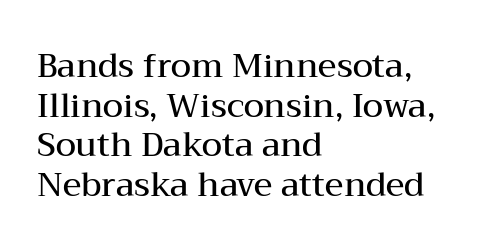
The image shows 33 px semibold, wide serif type, upright; set left-aligned, line spacing 1.2x, normal letter spacing, not underlined; medium stroke contrast and a medium x-height.
